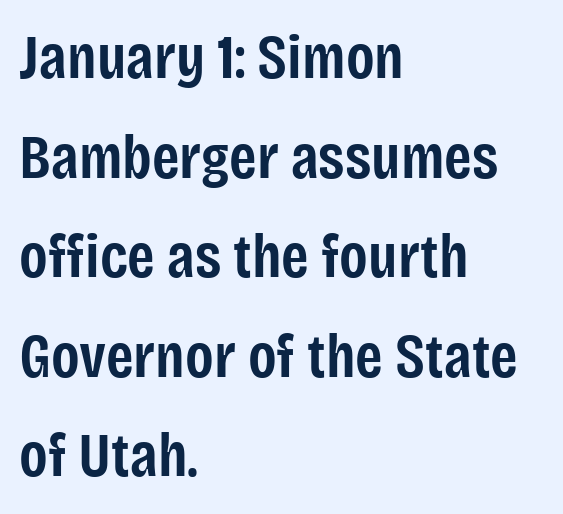
The image shows 63 px semibold, condensed sans-serif type, upright; set left-aligned, normal line spacing (1.58x), normal letter spacing, not underlined; low stroke contrast and a large x-height.
